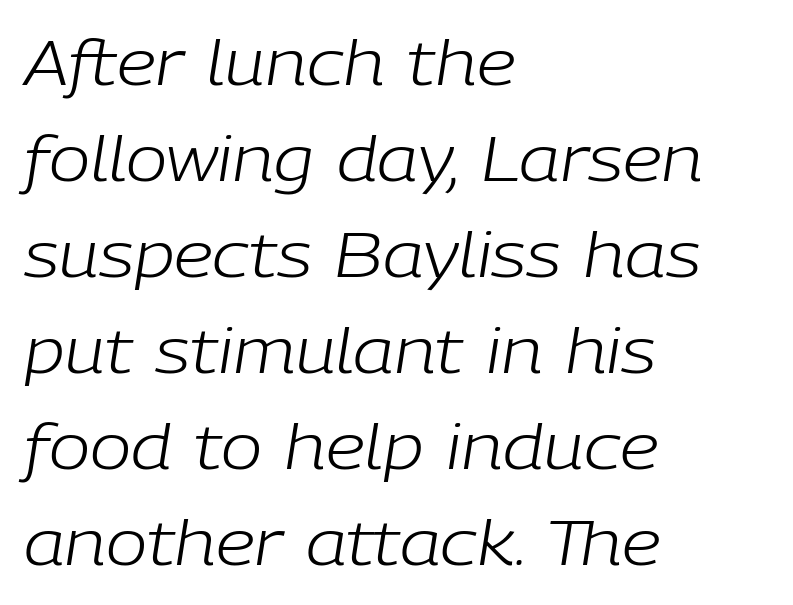
The image shows 62 px light type, italic (leaning right); set left-aligned, normal line spacing (1.55x), normal letter spacing, not underlined; low stroke contrast and a medium x-height.
